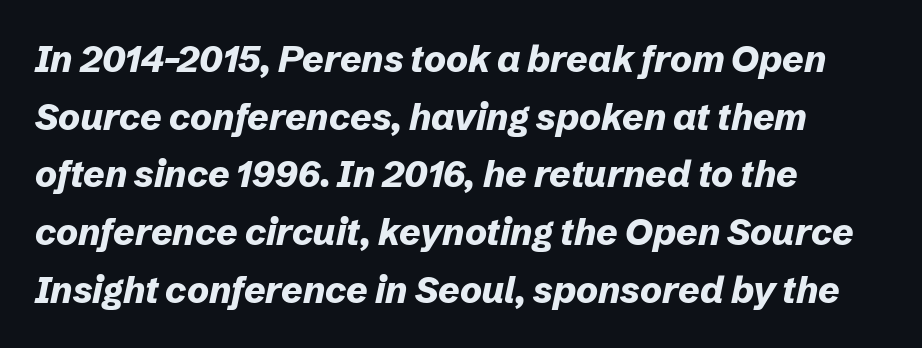
{"italic": "yes", "lean": "right", "slant_degrees": 12, "bold": "yes", "weight": "bold", "width": "normal", "stroke_contrast": "low", "x_height": "medium", "monospaced": "no", "underline": "no", "align": "left", "line_spacing": "normal", "line_spacing_ratio": 1.56, "letter_spacing": "normal", "letter_spacing_em": 0.0, "glyph_px": 37}
